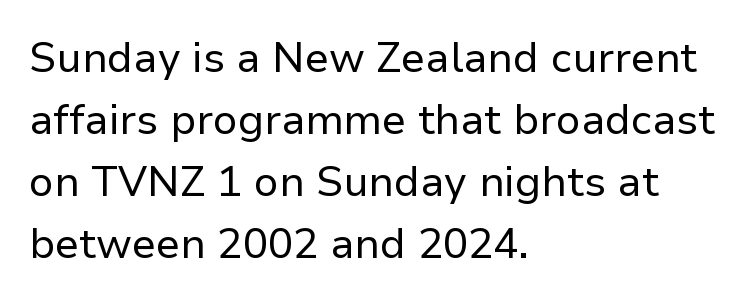
{"serif": "no", "italic": "no", "bold": "no", "weight": "regular", "width": "normal", "stroke_contrast": "low", "x_height": "medium", "monospaced": "no", "underline": "no", "align": "left", "line_spacing": "normal", "line_spacing_ratio": 1.48, "letter_spacing": "normal", "letter_spacing_em": 0.0, "glyph_px": 42}
